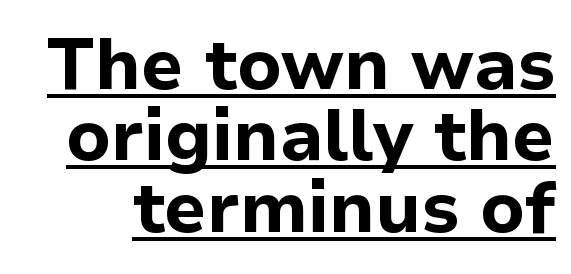
Q: Is the text bold? A: Yes.
Q: Is the text italic (slanted)? A: No, it is upright.
Q: Is the typeface a serif or a sans-serif typeface? A: Sans-serif.
Q: Is the text underlined? A: Yes.
Q: Is the spacing between letters normal or unusually wide? A: Normal.
Q: Is the spacing between lines tight, normal or loose? A: Tight.
Q: Width (condensed, normal, or wide)? A: Normal.
Q: Stroke contrast? A: Low.
Q: x-height? A: Medium.
Q: Monospaced? A: No.
